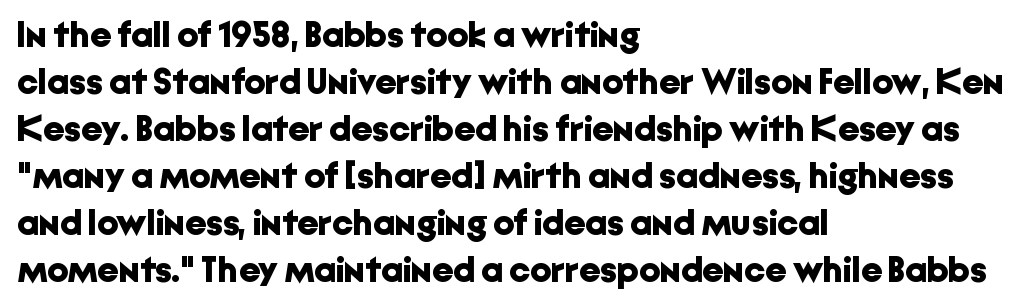
{"serif": "no", "italic": "no", "bold": "yes", "weight": "bold", "width": "normal", "stroke_contrast": "low", "x_height": "medium", "monospaced": "no", "underline": "no", "align": "left", "line_spacing": "normal", "line_spacing_ratio": 1.27, "letter_spacing": "normal", "letter_spacing_em": 0.0, "glyph_px": 37}
